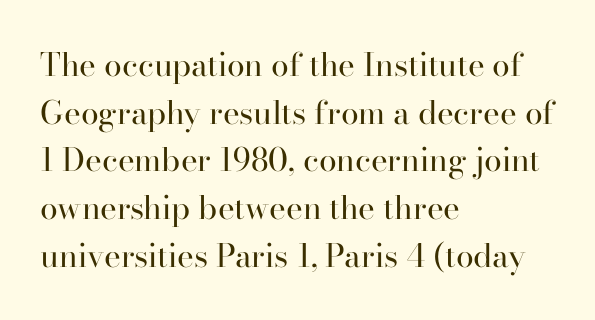
Q: Is the text bold? A: No.
Q: Is the text italic (slanted)? A: No, it is upright.
Q: Is the typeface a serif or a sans-serif typeface? A: Serif.
Q: Is the text underlined? A: No.
Q: How is the paragraph aligned? A: Left-aligned.
Q: Is the spacing between letters normal or unusually wide? A: Normal.
Q: Is the spacing between lines tight, normal or loose? A: Normal.
Q: Width (condensed, normal, or wide)? A: Normal.
Q: Stroke contrast? A: High.
Q: x-height? A: Small.
Q: Monospaced? A: No.
